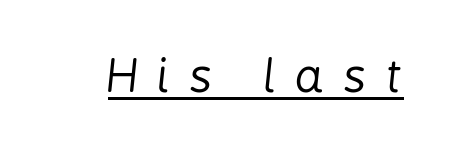
{"italic": "yes", "lean": "right", "slant_degrees": 6, "bold": "no", "weight": "regular", "width": "condensed", "stroke_contrast": "low", "x_height": "medium", "monospaced": "no", "underline": "yes", "letter_spacing": "wide", "letter_spacing_em": 0.43, "glyph_px": 45}
